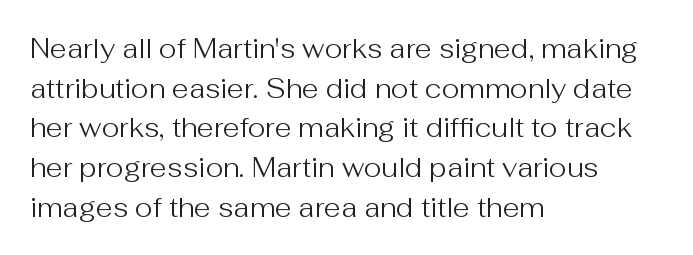
Q: Is the text bold? A: No.
Q: Is the text italic (slanted)? A: No, it is upright.
Q: Is the text underlined? A: No.
Q: How is the paragraph aligned? A: Left-aligned.
Q: Is the spacing between letters normal or unusually wide? A: Normal.
Q: Is the spacing between lines tight, normal or loose? A: Normal.
